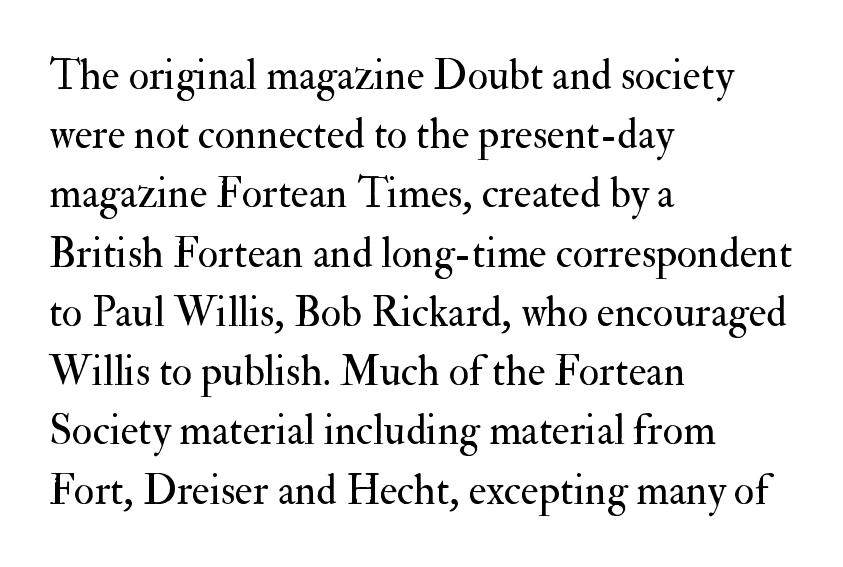
Q: Is the text bold? A: No.
Q: Is the text italic (slanted)? A: No, it is upright.
Q: Is the typeface a serif or a sans-serif typeface? A: Serif.
Q: Is the text underlined? A: No.
Q: How is the paragraph aligned? A: Left-aligned.
Q: Is the spacing between letters normal or unusually wide? A: Normal.
Q: Is the spacing between lines tight, normal or loose? A: Normal.
Q: Width (condensed, normal, or wide)? A: Normal.
Q: Stroke contrast? A: Medium.
Q: x-height? A: Small.
Q: Monospaced? A: No.
